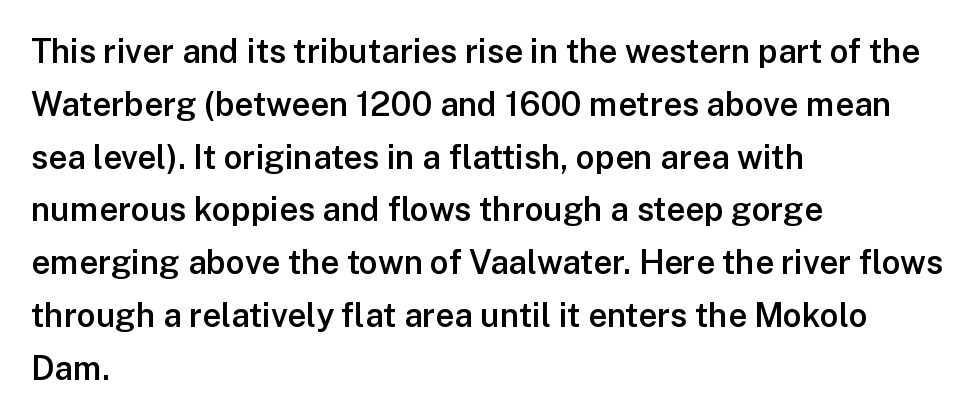
No word sits above an underline. These lines are composed in type without serifs. Is this a fixed-width face? No — the glyphs have proportional, varying widths. Vertically, the passage feels balanced, rows spaced as you'd expect. Stroke thickness is moderately raised; the sample reads as semibold. Characters remain perfectly vertical along every line.
